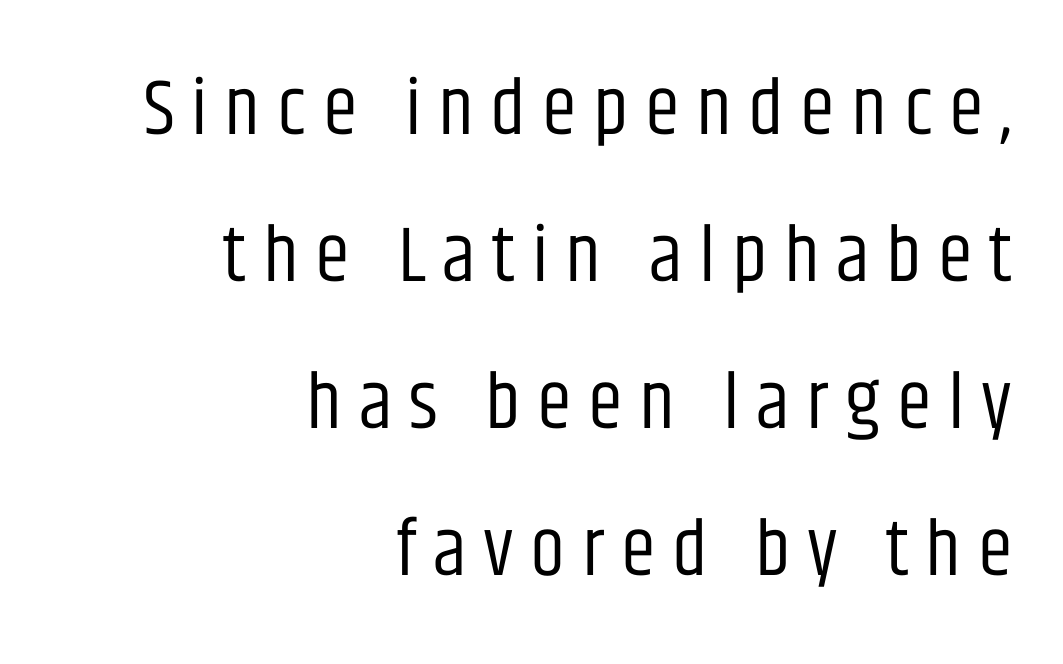
The image shows 79 px regular-weight, condensed sans-serif type, upright; set right-aligned, line spacing 1.86x, unusually wide letter spacing (+0.21 em), not underlined; low stroke contrast and a large x-height.
